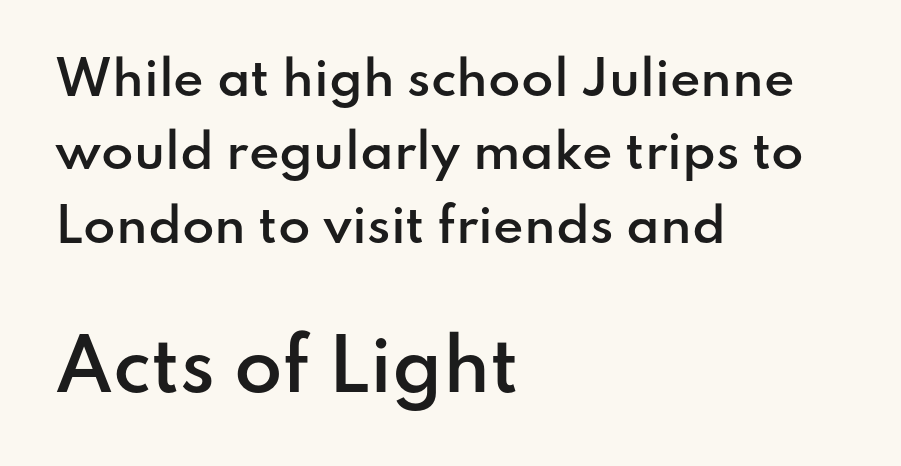
Q: Is the text bold? A: Semi-bold.
Q: Is the text italic (slanted)? A: No, it is upright.
Q: Is the typeface a serif or a sans-serif typeface? A: Sans-serif.
Q: Is the text underlined? A: No.
Q: How is the paragraph aligned? A: Left-aligned.
Q: Is the spacing between letters normal or unusually wide? A: Normal.
Q: Is the spacing between lines tight, normal or loose? A: Normal.
Q: Which block of text is set in a larger size, the first (top) or the second (bottom)? A: The second (bottom) one.
Q: Width (condensed, normal, or wide)? A: Normal.
Q: Stroke contrast? A: Low.
Q: x-height? A: Small.
Q: Monospaced? A: No.
